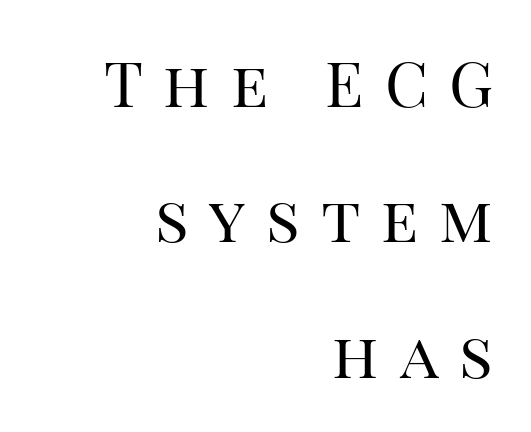
The typography opts for an upright posture over an oblique one. Heaviness? Minimal to ordinary, like unemphasized prose. Anything drawn beneath the words? Only blank space. The passage shown is typed in a proportional face where columns would drift.
